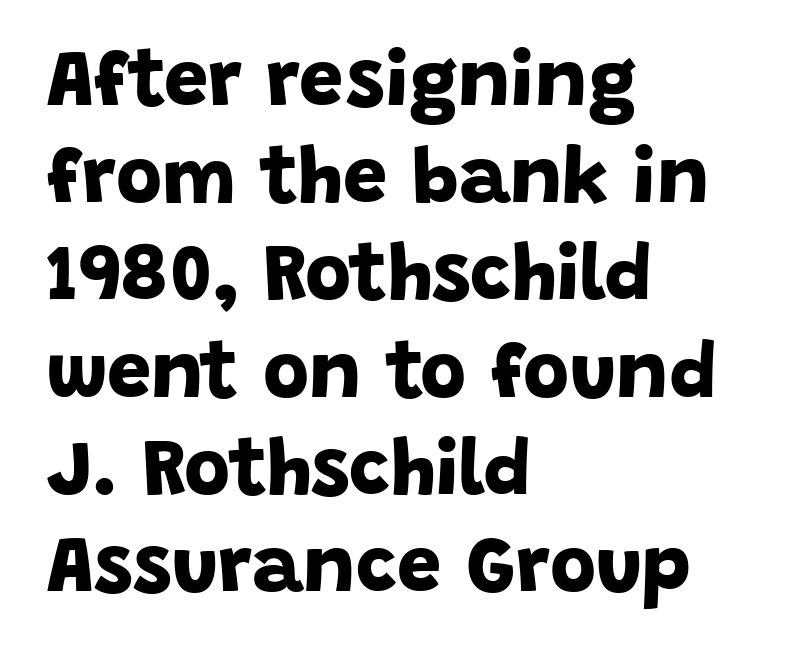
Beneath every word, the page is bare. Serif or sans? Sans — the stroke terminals are bare. Teacher's note: observe the even left margin — that is flush-left alignment. Emphasis by weight is at full strength: bold. Caption: standard tracking, unaltered. The face used here is proportionally spaced, like ordinary book or web type.
